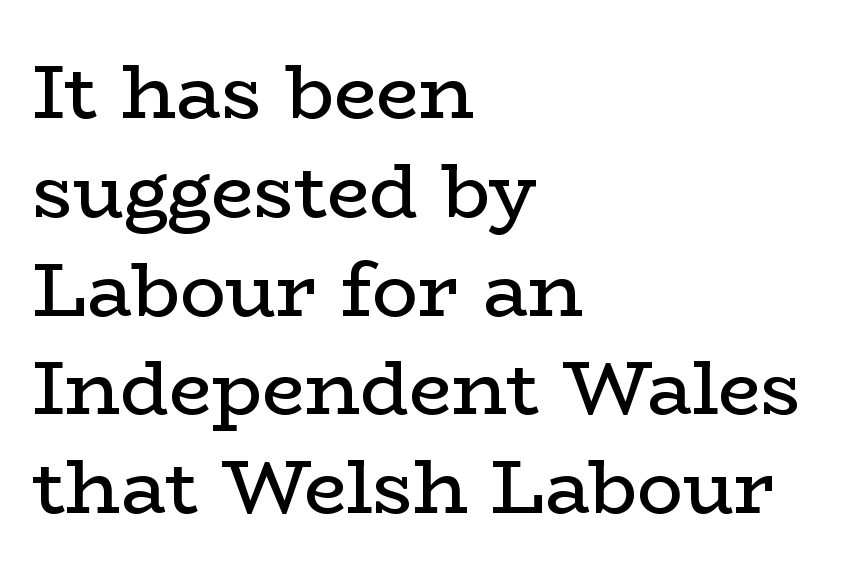
The image shows 76 px regular-weight, wide serif type, upright; set left-aligned, normal line spacing (1.3x), normal letter spacing, not underlined; low stroke contrast and a medium x-height.
